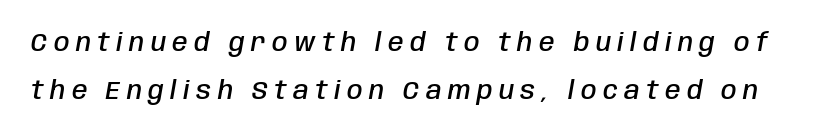
The image shows 25 px text type, italic (leaning right); set loose line spacing (1.94x), unusually wide letter spacing (+0.26 em), not underlined.
